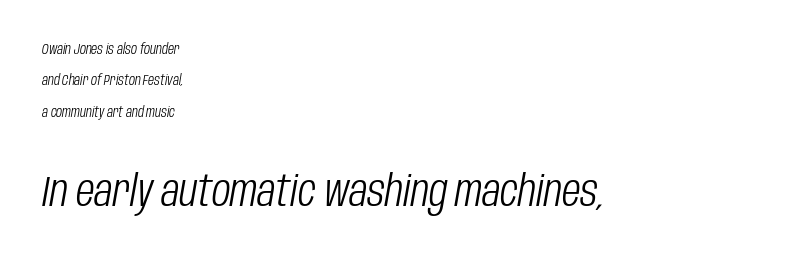
Q: Is the text bold? A: No.
Q: Is the text italic (slanted)? A: Yes, it leans right by about 10 degrees.
Q: Is the text underlined? A: No.
Q: How is the paragraph aligned? A: Left-aligned.
Q: Is the spacing between letters normal or unusually wide? A: Normal.
Q: Is the spacing between lines tight, normal or loose? A: Loose.
Q: Which block of text is set in a larger size, the first (top) or the second (bottom)? A: The second (bottom) one.
Q: Width (condensed, normal, or wide)? A: Condensed.
Q: Stroke contrast? A: Low.
Q: x-height? A: Large.
Q: Monospaced? A: No.
